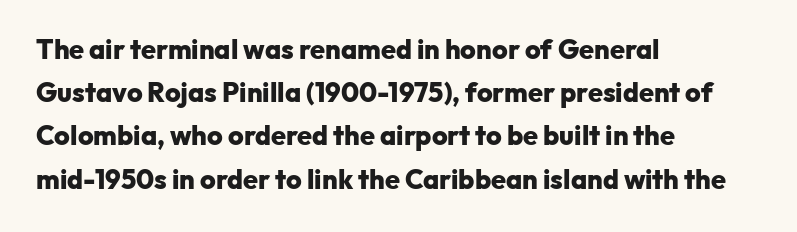
The image shows 27 px bold type, upright; set left-aligned, normal line spacing (1.6x), normal letter spacing, not underlined.
